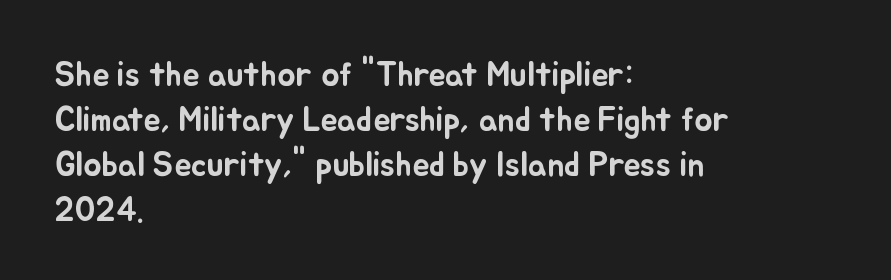
Q: Is the text italic (slanted)? A: No, it is upright.
Q: Is the text underlined? A: No.
Q: How is the paragraph aligned? A: Left-aligned.
Q: Is the spacing between letters normal or unusually wide? A: Normal.
Q: Is the spacing between lines tight, normal or loose? A: Normal.
Q: Width (condensed, normal, or wide)? A: Normal.
Q: Stroke contrast? A: Low.
Q: x-height? A: Small.
Q: Monospaced? A: No.
